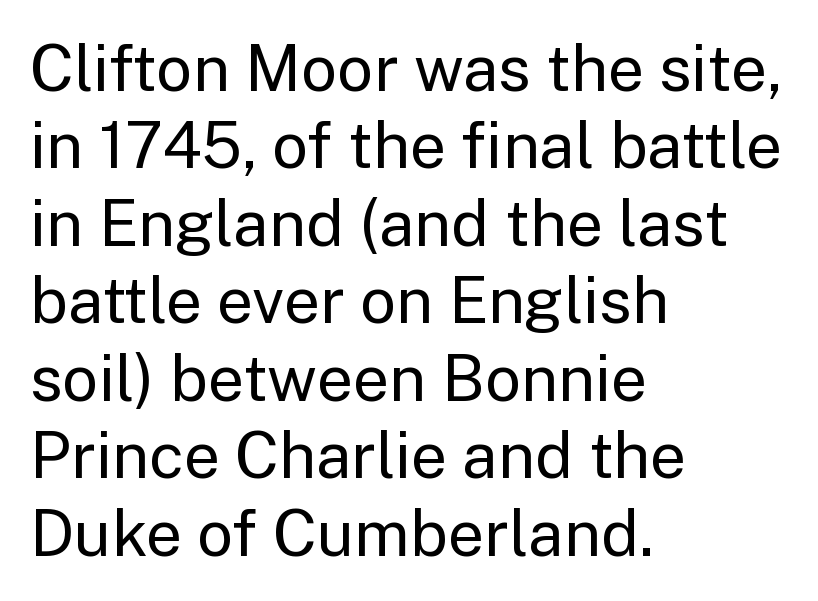
{"serif": "no", "italic": "no", "bold": "no", "weight": "regular", "width": "normal", "stroke_contrast": "low", "x_height": "medium", "monospaced": "no", "underline": "no", "align": "left", "line_spacing_ratio": 1.21, "letter_spacing": "normal", "letter_spacing_em": 0.0, "glyph_px": 64}
